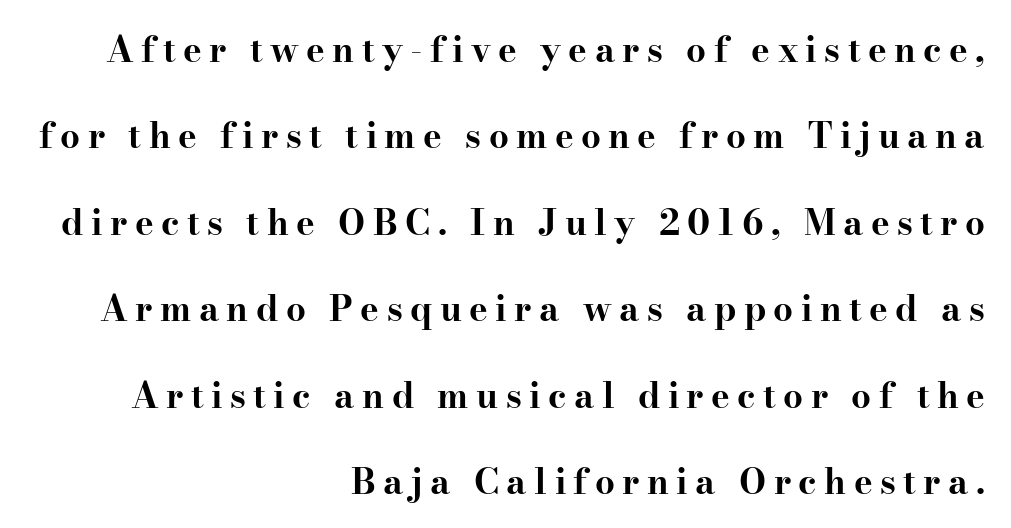
{"serif": "yes", "italic": "no", "bold": "yes", "weight": "bold", "width": "wide", "stroke_contrast": "high", "x_height": "small", "monospaced": "no", "underline": "no", "align": "right", "line_spacing": "loose", "line_spacing_ratio": 2.47, "letter_spacing": "wide", "letter_spacing_em": 0.21, "glyph_px": 35}
